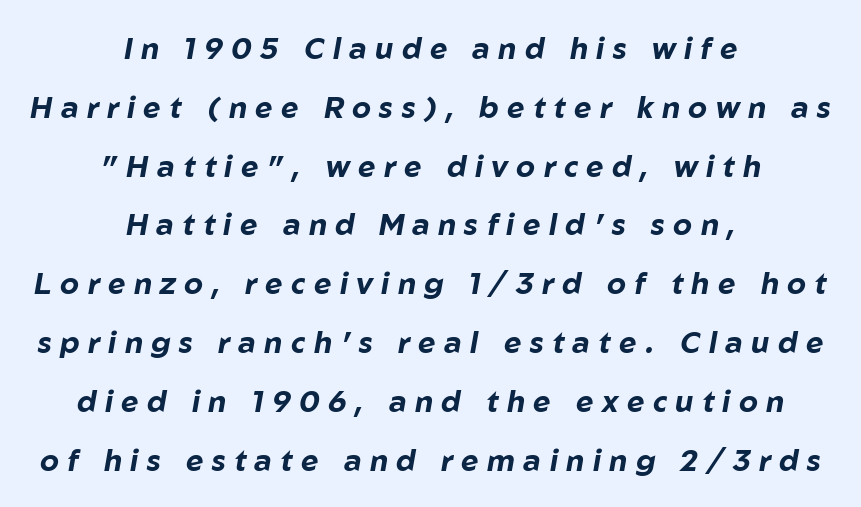
The image shows 30 px bold type, italic (leaning right); set centered, loose line spacing (1.96x), unusually wide letter spacing (+0.28 em), not underlined; low stroke contrast and a medium x-height.
